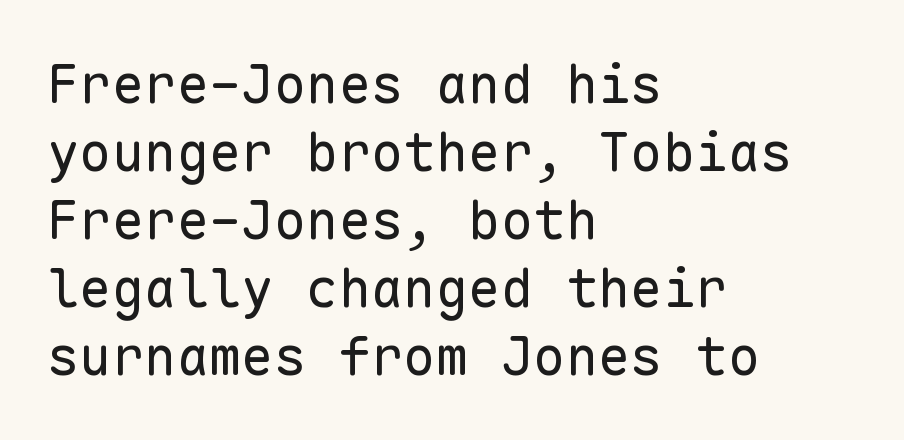
{"serif": "no", "italic": "no", "bold": "no", "weight": "regular", "width": "normal", "stroke_contrast": "low", "x_height": "medium", "monospaced": "yes", "underline": "no", "align": "left", "line_spacing": "normal", "line_spacing_ratio": 1.26, "letter_spacing": "normal", "letter_spacing_em": 0.0, "glyph_px": 54}
